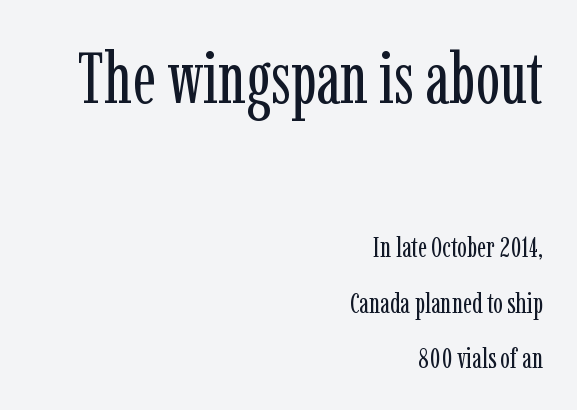
Q: Is the text bold? A: No.
Q: Is the text italic (slanted)? A: No, it is upright.
Q: Is the typeface a serif or a sans-serif typeface? A: Serif.
Q: Is the text underlined? A: No.
Q: How is the paragraph aligned? A: Right-aligned.
Q: Is the spacing between letters normal or unusually wide? A: Normal.
Q: Is the spacing between lines tight, normal or loose? A: Loose.
Q: Which block of text is set in a larger size, the first (top) or the second (bottom)? A: The first (top) one.
Q: Width (condensed, normal, or wide)? A: Condensed.
Q: Stroke contrast? A: Low.
Q: x-height? A: Medium.
Q: Monospaced? A: No.
